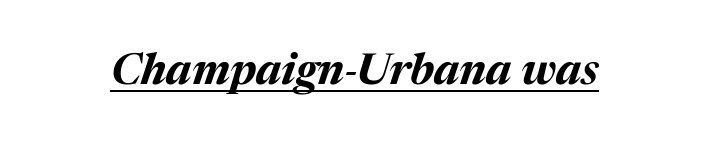
A typesetter would call this zero additional tracking. Italic: yes, the glyphs are oblique. Decoration check: the copy is underlined. Note the varied advance widths — an 'i' is clearly narrower than an 'm'. Caption: bold face, heavy strokes.
